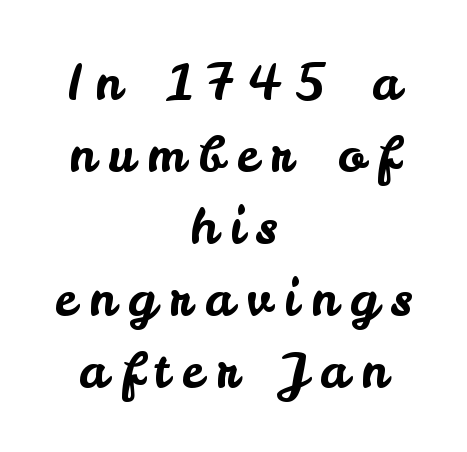
The image shows 50 px sans-serif type; set centered, normal line spacing (1.44x), unusually wide letter spacing (+0.25 em), not underlined; low stroke contrast and a small x-height.
